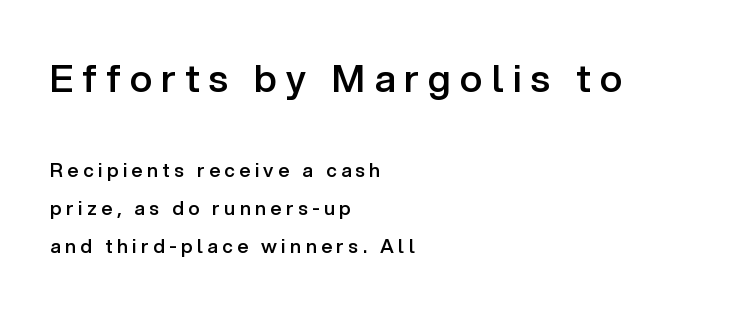
Stems and bowls a touch heavier than normal — semibold. Just letters on the line, the space beneath them empty. Unlike italic type, these characters show no tilt at all. Short note: letters widely spaced.
